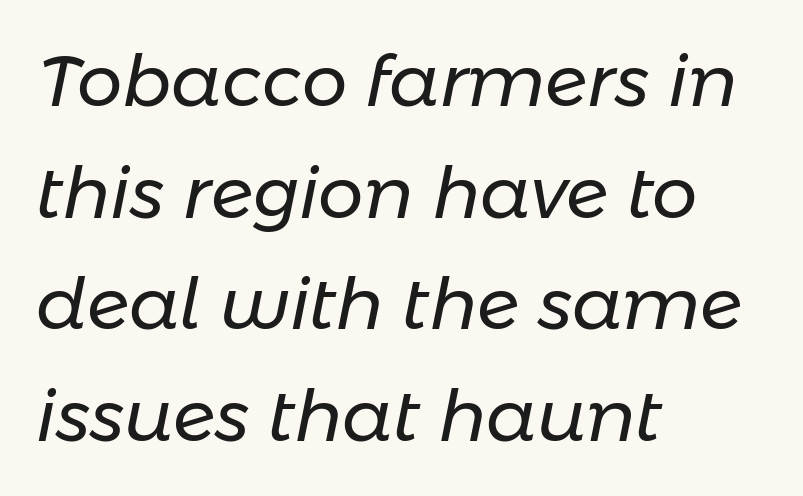
The image shows 72 px regular-weight type, italic (leaning right); set left-aligned, normal line spacing (1.55x), normal letter spacing, not underlined; low stroke contrast and a medium x-height.
